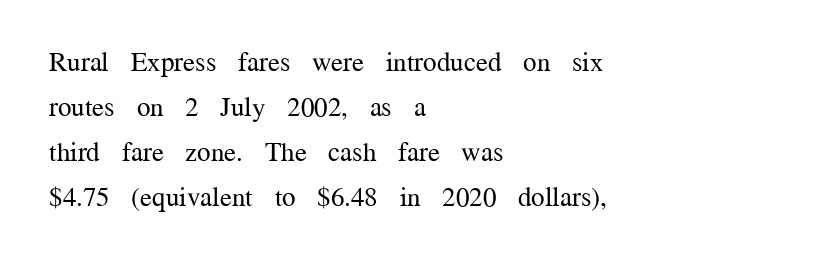
What's the leading like? Ordinary, nothing unusual. Quick note: not italic, upright. Check under the words: just untouched page. Honestly, the letter spacing is just normal — you wouldn't notice it. Compared with a typical body face, this is equally light or lighter still. Does the copy run flush right? No — it runs flush left.
